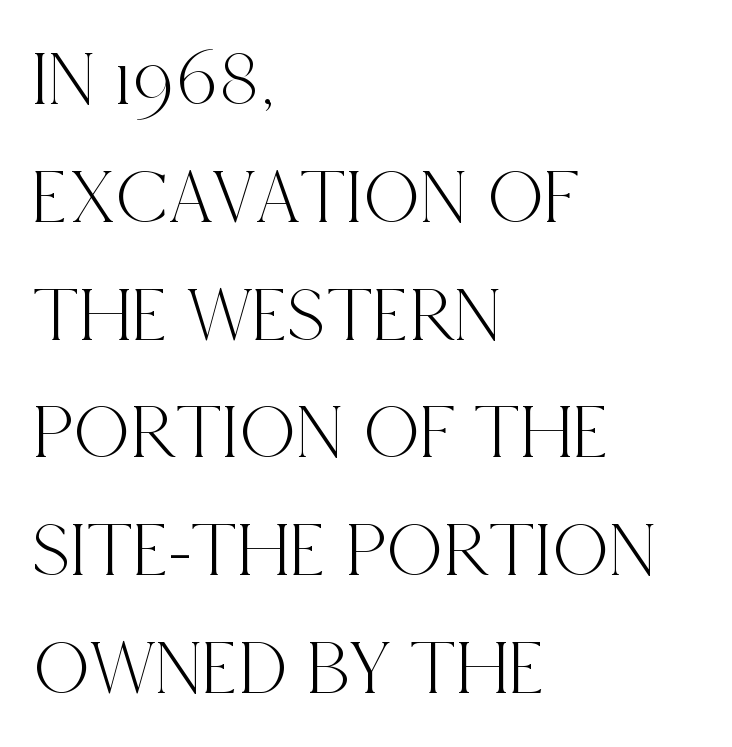
Q: Is the text italic (slanted)? A: No, it is upright.
Q: Is the typeface a serif or a sans-serif typeface? A: Serif.
Q: Is the text underlined? A: No.
Q: How is the paragraph aligned? A: Left-aligned.
Q: Is the spacing between letters normal or unusually wide? A: Normal.
Q: Is the spacing between lines tight, normal or loose? A: Normal.
Q: Width (condensed, normal, or wide)? A: Condensed.
Q: x-height? A: Large.
Q: Monospaced? A: No.
